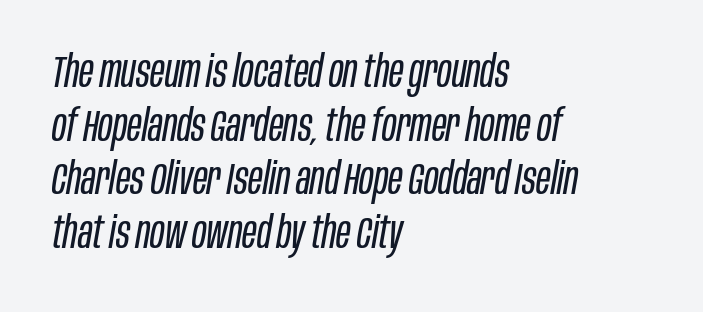
{"italic": "yes", "lean": "right", "slant_degrees": 10, "bold": "no", "weight": "regular", "width": "condensed", "stroke_contrast": "low", "x_height": "large", "monospaced": "no", "underline": "no", "align": "left", "line_spacing_ratio": 1.22, "letter_spacing": "normal", "letter_spacing_em": 0.0, "glyph_px": 44}
